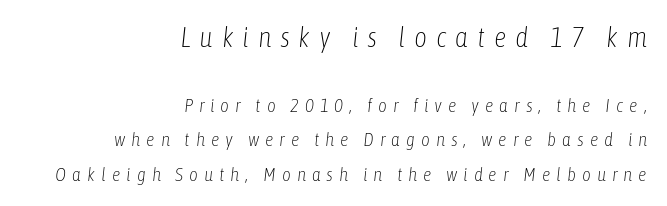
{"italic": "yes", "lean": "right", "slant_degrees": 6, "bold": "no", "weight": "light", "width": "condensed", "stroke_contrast": "low", "x_height": "medium", "monospaced": "no", "underline": "no", "align": "right", "line_spacing_ratio": 1.81, "letter_spacing": "wide", "letter_spacing_em": 0.31, "larger_block": "first", "size_ratio": 1.47, "glyph_px": 28}
